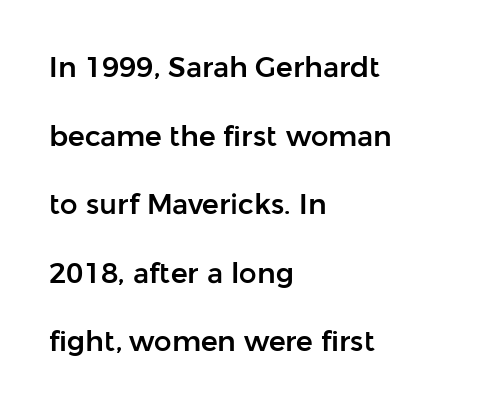
The passage shown is typed in a proportional face where columns would drift. These lines were composed using upright roman letters. The passage shown has conventional tracking throughout. The glyphs are unaccompanied by any horizontal stroke below them. The typesetter chose a ragged-right arrangement here. These lines stand farther apart than default settings would place them.
